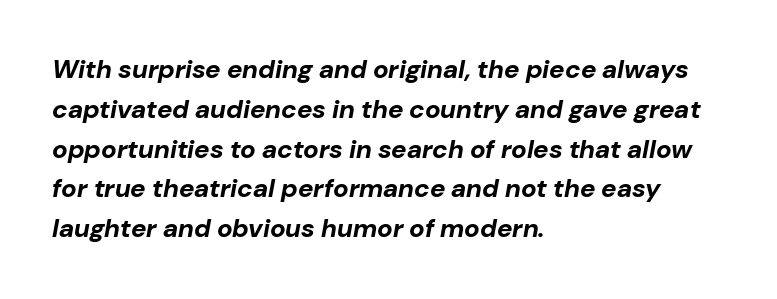
The image shows 26 px bold type, italic (leaning right); set left-aligned, normal line spacing (1.53x), normal letter spacing, not underlined.
